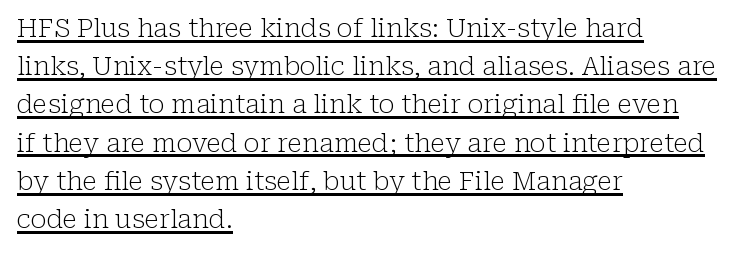
The image shows 26 px text type, upright; set left-aligned, normal line spacing (1.47x), normal letter spacing, underlined.
